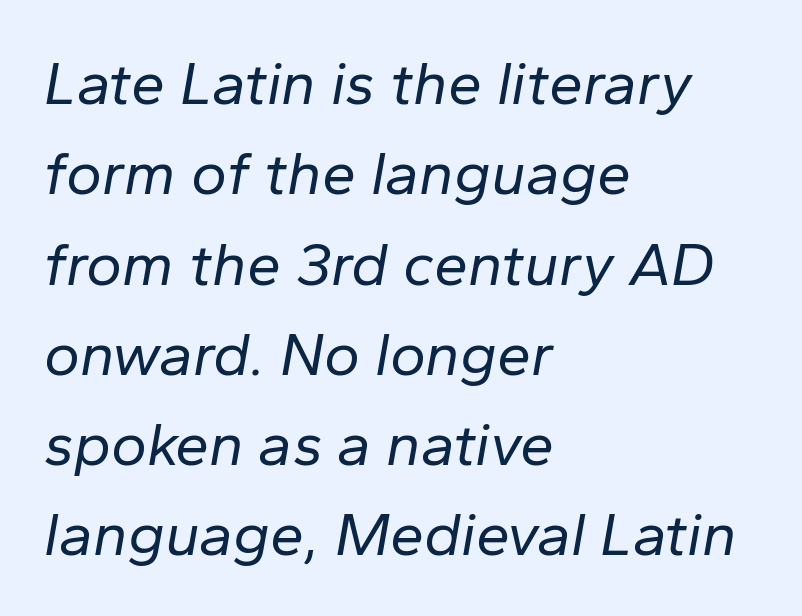
Where is the straight margin? On the left. These glyphs show unthickened strokes, regular width or finer. Italic: yes, the glyphs are oblique. Varying glyph widths throughout — classic text-font behaviour.
